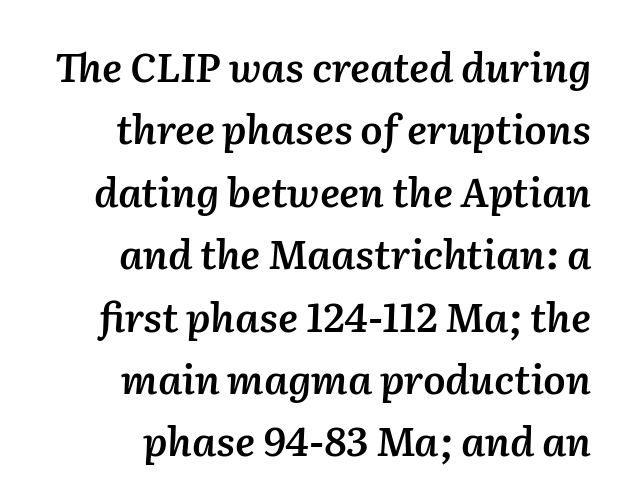
{"italic": "yes", "lean": "right", "slant_degrees": 2, "bold": "semi", "weight": "semibold", "width": "normal", "stroke_contrast": "medium", "x_height": "medium", "monospaced": "no", "underline": "no", "align": "right", "line_spacing": "normal", "line_spacing_ratio": 1.56, "letter_spacing": "normal", "letter_spacing_em": 0.0, "glyph_px": 40}
